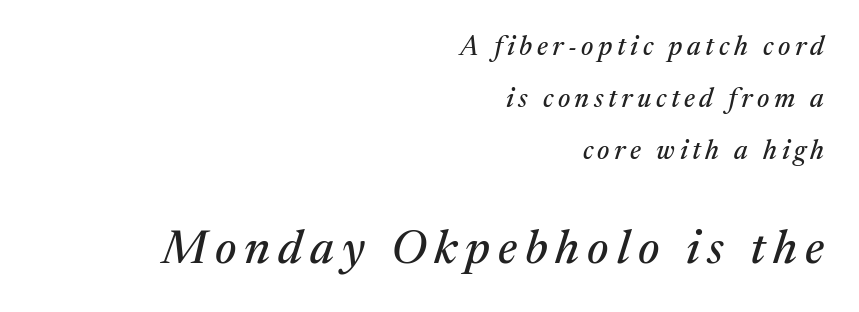
Q: Is the text italic (slanted)? A: Yes, it leans right by about 17 degrees.
Q: Is the typeface a serif or a sans-serif typeface? A: Serif.
Q: Is the text underlined? A: No.
Q: How is the paragraph aligned? A: Right-aligned.
Q: Is the spacing between lines tight, normal or loose? A: Loose.
Q: Which block of text is set in a larger size, the first (top) or the second (bottom)? A: The second (bottom) one.
Q: Width (condensed, normal, or wide)? A: Normal.
Q: Stroke contrast? A: Medium.
Q: x-height? A: Medium.
Q: Monospaced? A: No.
